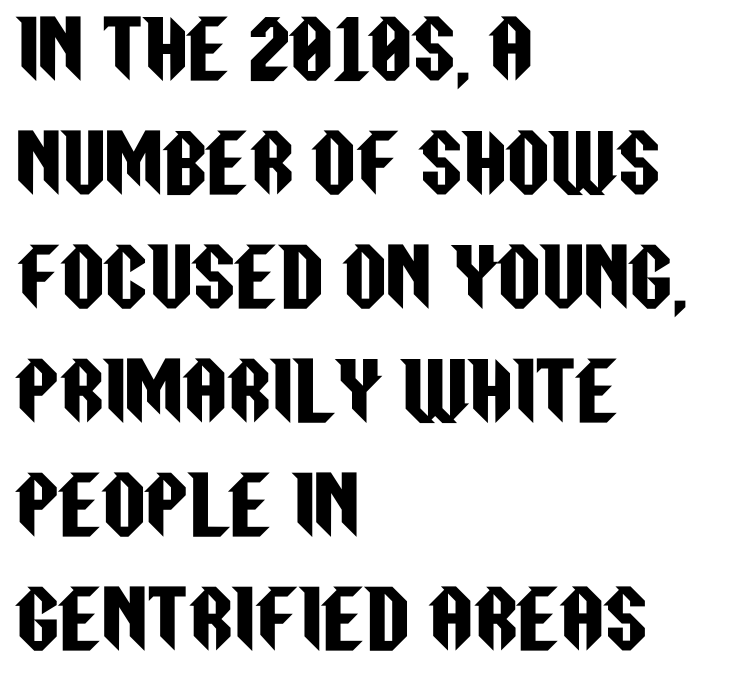
{"serif": "no", "italic": "no", "width": "condensed", "stroke_contrast": "low", "x_height": "large", "monospaced": "no", "underline": "no", "align": "left", "line_spacing": "normal", "line_spacing_ratio": 1.5, "letter_spacing": "normal", "letter_spacing_em": 0.0, "glyph_px": 76}
